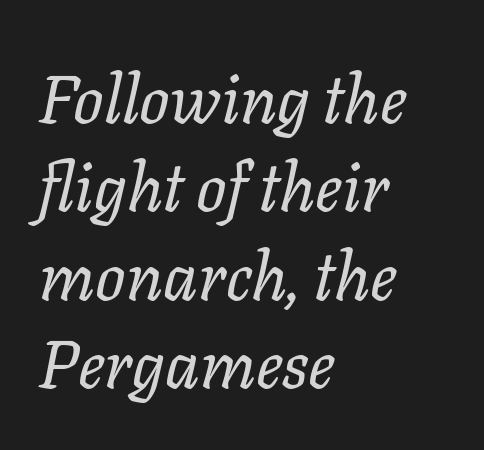
{"italic": "yes", "lean": "right", "slant_degrees": 11, "bold": "no", "weight": "regular", "width": "normal", "stroke_contrast": "low", "x_height": "medium", "monospaced": "no", "underline": "no", "align": "left", "line_spacing": "normal", "line_spacing_ratio": 1.32, "letter_spacing": "normal", "letter_spacing_em": 0.0, "glyph_px": 67}
